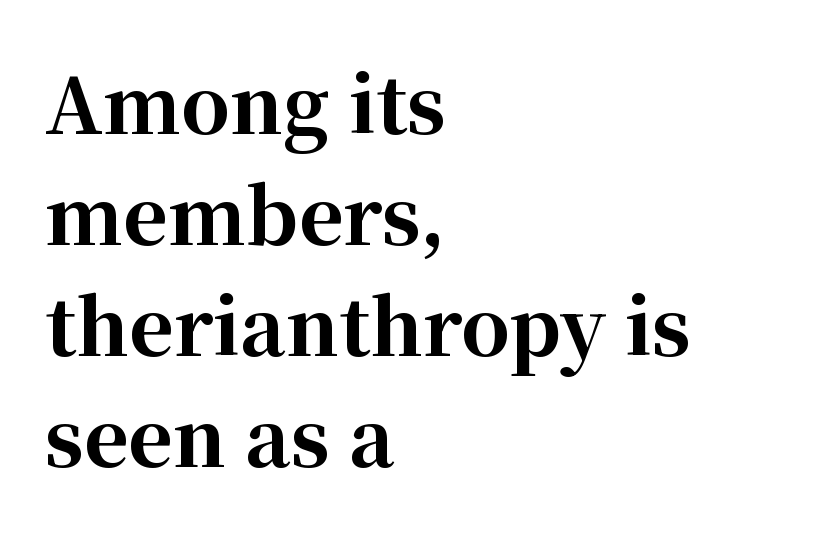
Q: Is the text bold? A: Yes.
Q: Is the text italic (slanted)? A: No, it is upright.
Q: Is the typeface a serif or a sans-serif typeface? A: Serif.
Q: Is the text underlined? A: No.
Q: How is the paragraph aligned? A: Left-aligned.
Q: Is the spacing between letters normal or unusually wide? A: Normal.
Q: Is the spacing between lines tight, normal or loose? A: Normal.
Q: Width (condensed, normal, or wide)? A: Normal.
Q: Stroke contrast? A: High.
Q: x-height? A: Medium.
Q: Monospaced? A: No.
